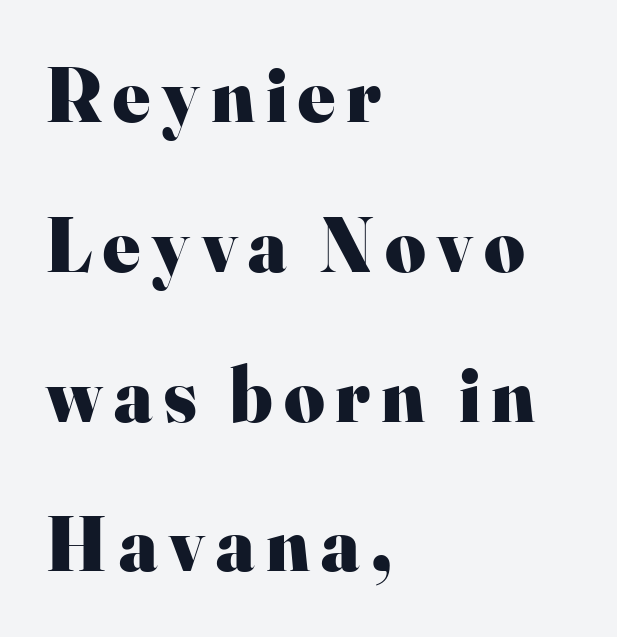
Strong, thick strokes mark this as bold type. The type sits square on the baseline with zero lean. Check the space under the baseline: it is left empty. The vertical gap from one line to the next is large.
